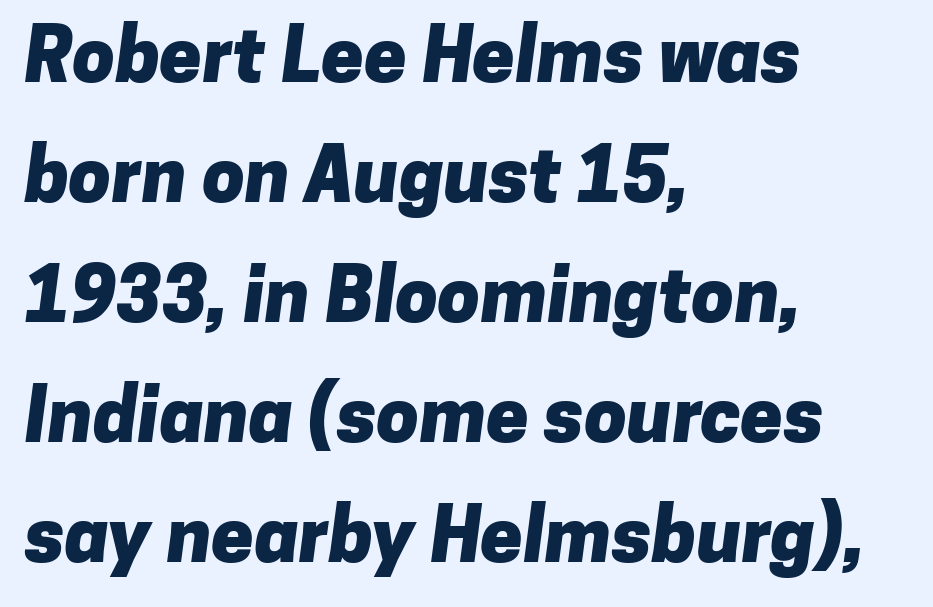
The image shows 76 px heavy sans-serif type; set left-aligned, normal line spacing (1.58x), normal letter spacing, not underlined; low stroke contrast and a medium x-height.
